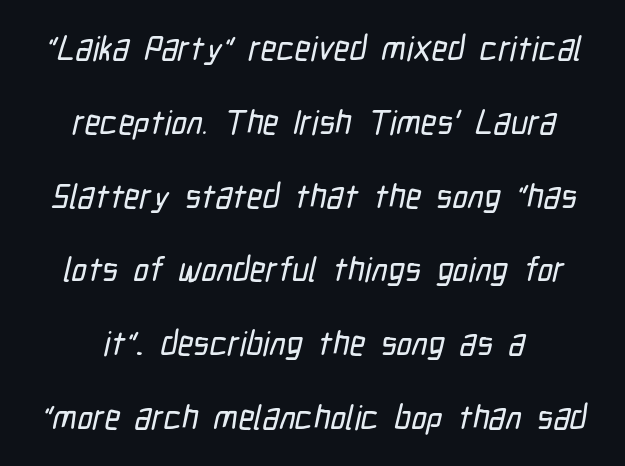
Q: Is the typeface a serif or a sans-serif typeface? A: Sans-serif.
Q: Is the text underlined? A: No.
Q: Is the spacing between letters normal or unusually wide? A: Normal.
Q: Is the spacing between lines tight, normal or loose? A: Loose.
Q: Width (condensed, normal, or wide)? A: Condensed.
Q: Stroke contrast? A: Low.
Q: x-height? A: Medium.
Q: Monospaced? A: No.
